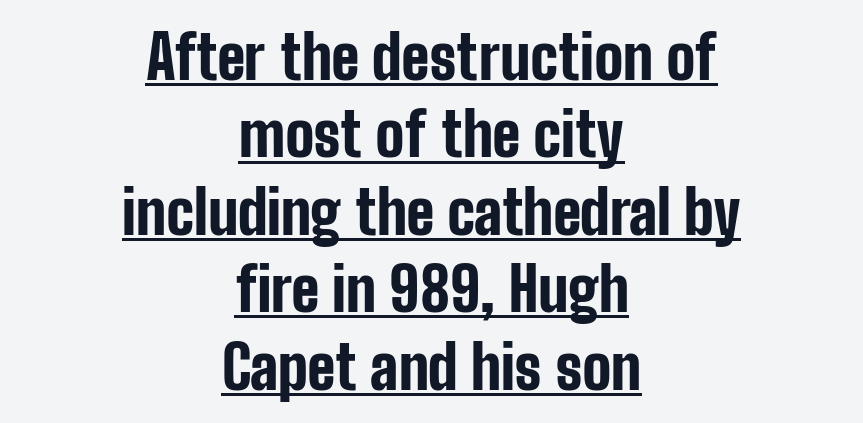
Q: Is the text bold? A: Yes.
Q: Is the text italic (slanted)? A: No, it is upright.
Q: Is the typeface a serif or a sans-serif typeface? A: Sans-serif.
Q: Is the text underlined? A: Yes.
Q: How is the paragraph aligned? A: Centered.
Q: Is the spacing between letters normal or unusually wide? A: Normal.
Q: Is the spacing between lines tight, normal or loose? A: Normal.
Q: Width (condensed, normal, or wide)? A: Condensed.
Q: Stroke contrast? A: Low.
Q: x-height? A: Medium.
Q: Monospaced? A: No.
